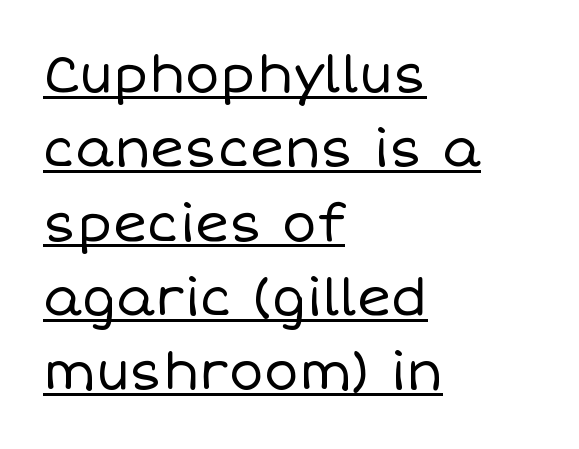
The image shows 52 px regular-weight type, upright; set left-aligned, normal line spacing (1.43x), normal letter spacing, underlined; low stroke contrast and a large x-height.
